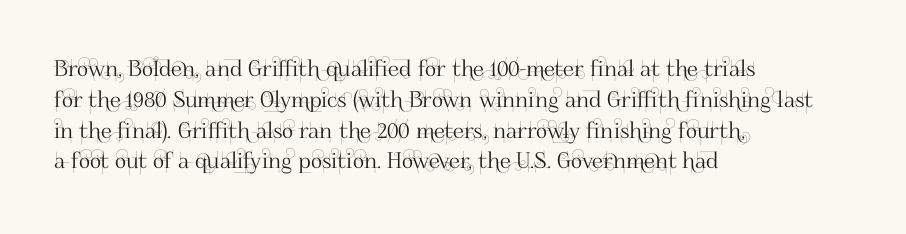
Q: Is the text italic (slanted)? A: No, it is upright.
Q: Is the text underlined? A: No.
Q: How is the paragraph aligned? A: Left-aligned.
Q: Is the spacing between letters normal or unusually wide? A: Normal.
Q: Is the spacing between lines tight, normal or loose? A: Normal.
